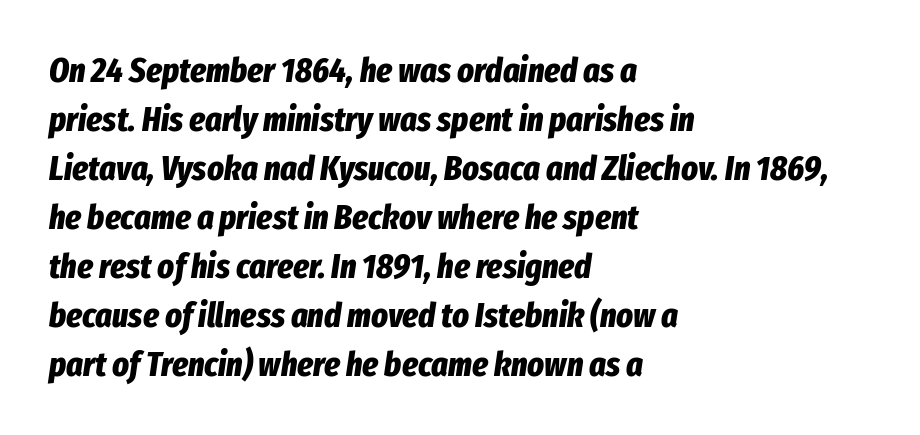
Q: Is the text bold? A: Yes.
Q: Is the text italic (slanted)? A: Yes, it leans right by about 8 degrees.
Q: Is the text underlined? A: No.
Q: How is the paragraph aligned? A: Left-aligned.
Q: Is the spacing between letters normal or unusually wide? A: Normal.
Q: Is the spacing between lines tight, normal or loose? A: Normal.
Q: Width (condensed, normal, or wide)? A: Condensed.
Q: Stroke contrast? A: Low.
Q: x-height? A: Medium.
Q: Monospaced? A: No.
